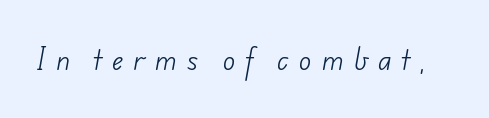
The horizontal fit of the characters is loose and conspicuously gappy. The passage shown is not bold in any degree. The words here are not underlined.
